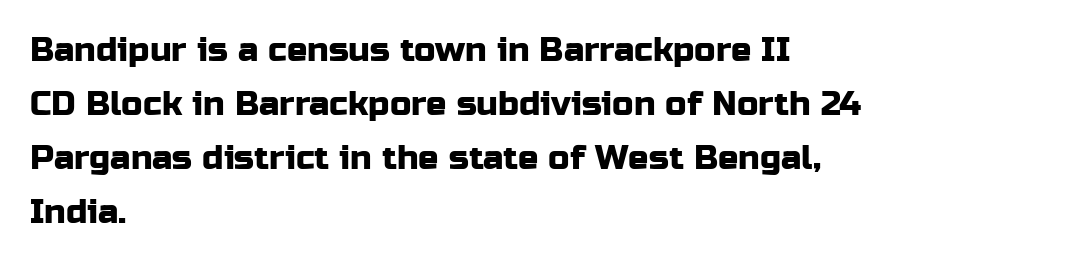
{"serif": "no", "italic": "no", "width": "normal", "stroke_contrast": "low", "x_height": "medium", "monospaced": "no", "underline": "no", "align": "left", "line_spacing": "normal", "line_spacing_ratio": 1.59, "letter_spacing": "normal", "letter_spacing_em": 0.0, "glyph_px": 34}
